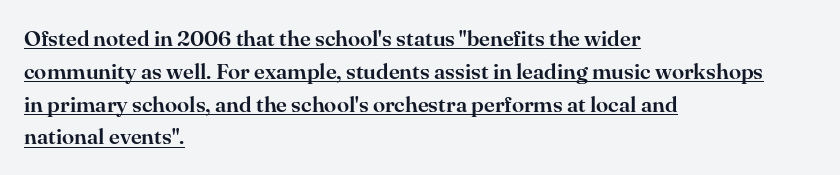
{"italic": "no", "underline": "yes", "align": "left", "line_spacing": "normal", "line_spacing_ratio": 1.49, "letter_spacing": "normal", "letter_spacing_em": 0.0, "glyph_px": 22}
